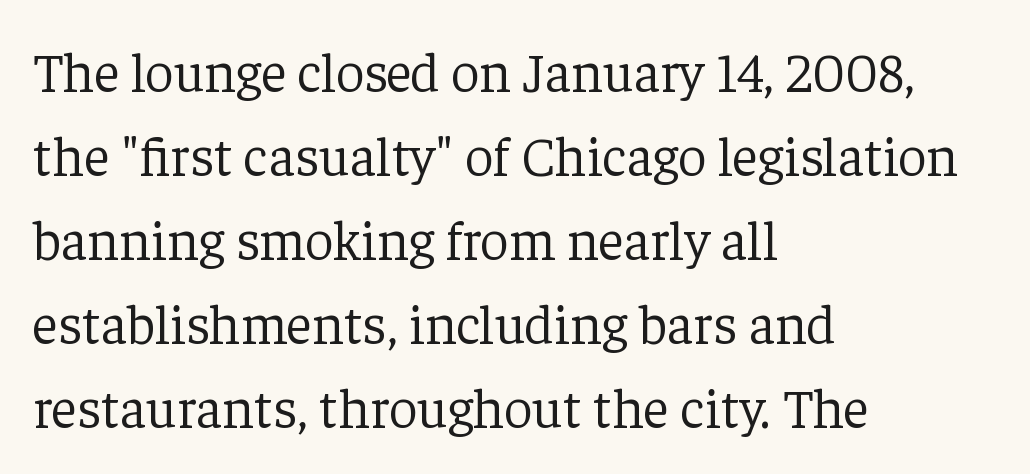
Q: Is the text bold? A: No.
Q: Is the text italic (slanted)? A: No, it is upright.
Q: Is the typeface a serif or a sans-serif typeface? A: Serif.
Q: Is the text underlined? A: No.
Q: How is the paragraph aligned? A: Left-aligned.
Q: Is the spacing between letters normal or unusually wide? A: Normal.
Q: Is the spacing between lines tight, normal or loose? A: Normal.
Q: Width (condensed, normal, or wide)? A: Normal.
Q: Stroke contrast? A: Low.
Q: x-height? A: Medium.
Q: Monospaced? A: No.
